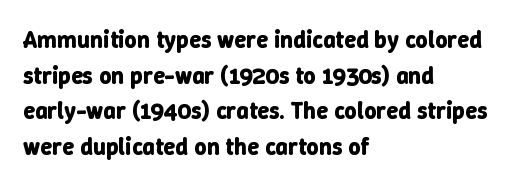
The image shows 24 px bold type, upright; set left-aligned, normal line spacing (1.48x), normal letter spacing, not underlined.
